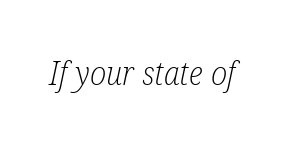
The image shows 33 px light, condensed serif type, italic (leaning right); set normal letter spacing, not underlined; low stroke contrast and a medium x-height.
